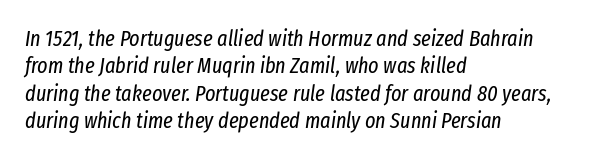
Q: Is the text bold? A: No.
Q: Is the text italic (slanted)? A: Yes, it leans right by about 8 degrees.
Q: Is the text underlined? A: No.
Q: How is the paragraph aligned? A: Left-aligned.
Q: Is the spacing between letters normal or unusually wide? A: Normal.
Q: Is the spacing between lines tight, normal or loose? A: Normal.
